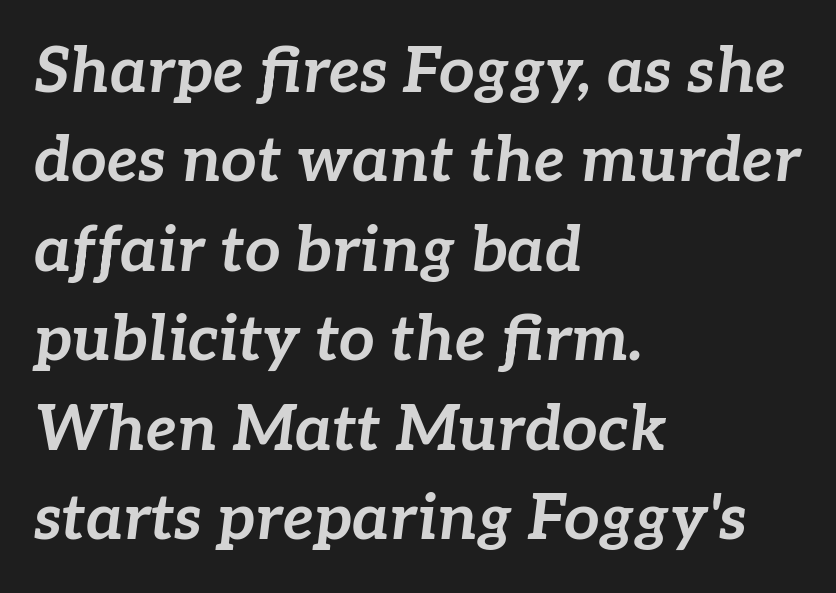
The image shows 63 px bold type, italic (leaning right); set left-aligned, normal line spacing (1.42x), normal letter spacing, not underlined; low stroke contrast and a medium x-height.
